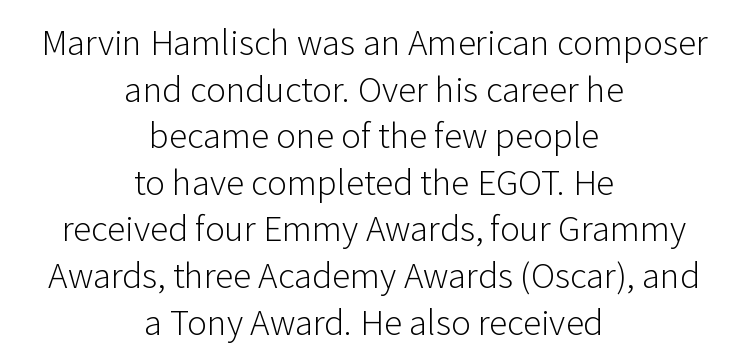
The image shows 37 px light sans-serif type, upright; set centered, normal line spacing (1.26x), normal letter spacing, not underlined; low stroke contrast and a medium x-height.
